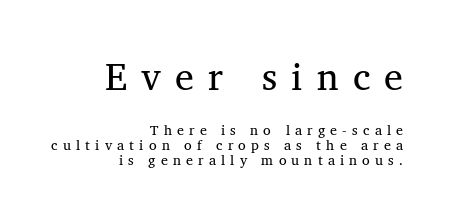
Does extra space separate the letters? Yes, quite a lot of it. A typesetter would call this proportional, since set widths differ per character. These lines stack with their right ends in a neat column. A light-to-regular cut is what we see here. A roman cut, with each character standing at attention. A student would notice the top passage is typeset larger than what follows.
